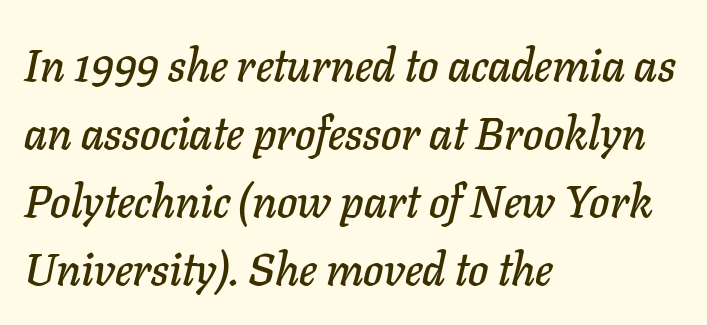
Is the letter spacing exaggerated? No — it looks like the ordinary default. The rendering uses natural spacing where letterforms have individual widths. Emphasis-style slanted type is in use. Rows of type keep a routine distance in the vertical direction. Casual observation: everything's shoved over to the left.
